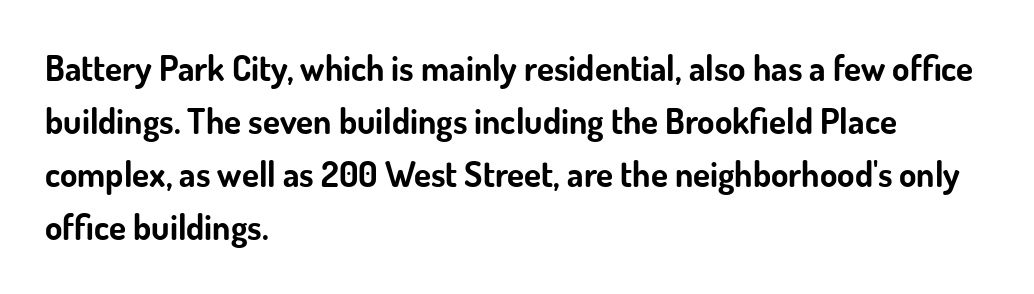
Q: Is the text bold? A: Yes.
Q: Is the text italic (slanted)? A: No, it is upright.
Q: Is the typeface a serif or a sans-serif typeface? A: Sans-serif.
Q: Is the text underlined? A: No.
Q: How is the paragraph aligned? A: Left-aligned.
Q: Is the spacing between letters normal or unusually wide? A: Normal.
Q: Is the spacing between lines tight, normal or loose? A: Normal.
Q: Width (condensed, normal, or wide)? A: Normal.
Q: Stroke contrast? A: Low.
Q: x-height? A: Small.
Q: Monospaced? A: No.
